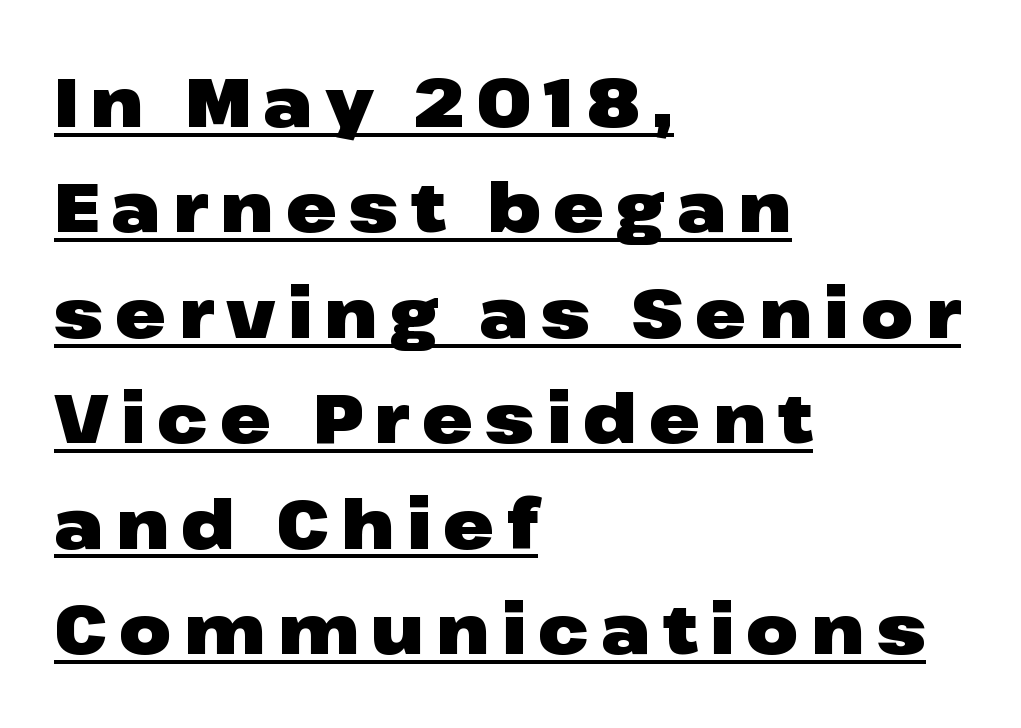
Q: Is the text bold? A: Yes.
Q: Is the text italic (slanted)? A: No, it is upright.
Q: Is the typeface a serif or a sans-serif typeface? A: Sans-serif.
Q: Is the text underlined? A: Yes.
Q: How is the paragraph aligned? A: Left-aligned.
Q: Is the spacing between lines tight, normal or loose? A: Normal.
Q: Width (condensed, normal, or wide)? A: Wide.
Q: Stroke contrast? A: Low.
Q: x-height? A: Medium.
Q: Monospaced? A: No.
